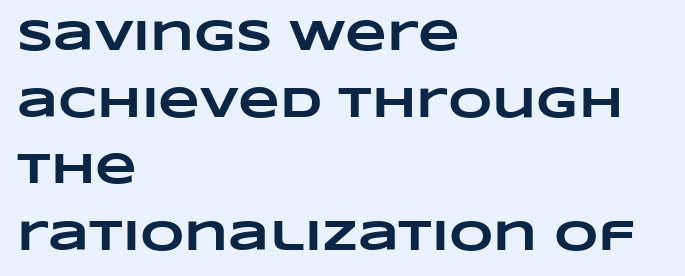
No word sits above an underline. One-word summary of the alignment: left. The letters are bold, with thick, heavy strokes. A typesetter would call this leading conventional body-copy spacing. The tracking reads as untouched default to a designer's eye.
